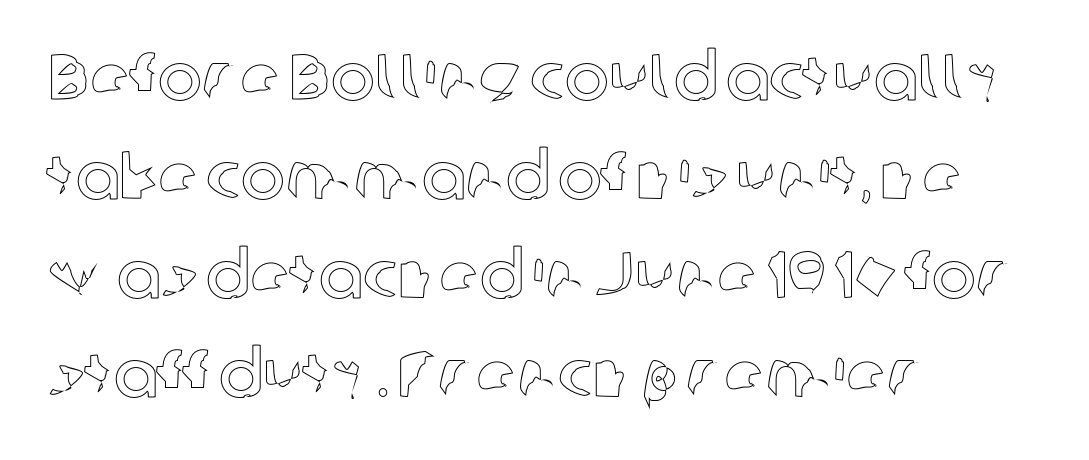
Just letters on the line, the space beneath them empty. Visually the block forms a straight wall on the left and a jagged coastline on the right. Note the varied advance widths — an 'i' is clearly narrower than an 'm'. The block of text has a typical density, with ordinary space between rows. Quick note: not italic, upright.
